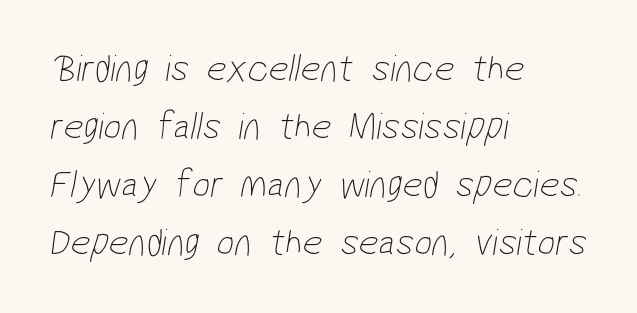
A typesetter would call this proportional, since set widths differ per character. The weight would be labelled regular, book, light, or lighter still. What's the leading like? Ordinary, nothing unusual. The zone under the glyphs is completely vacant.
